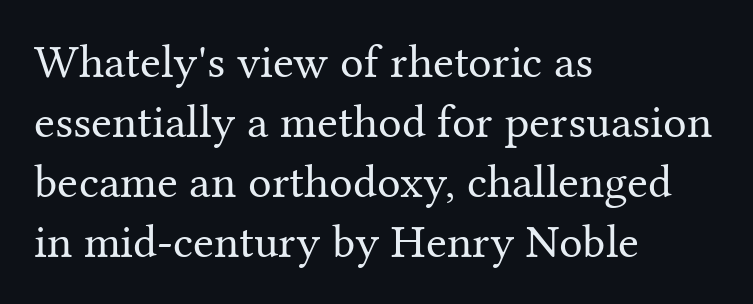
{"serif": "yes", "italic": "no", "bold": "no", "weight": "regular", "width": "normal", "stroke_contrast": "medium", "x_height": "medium", "monospaced": "no", "underline": "no", "align": "left", "line_spacing": "normal", "line_spacing_ratio": 1.28, "letter_spacing": "normal", "letter_spacing_em": 0.0, "glyph_px": 47}
